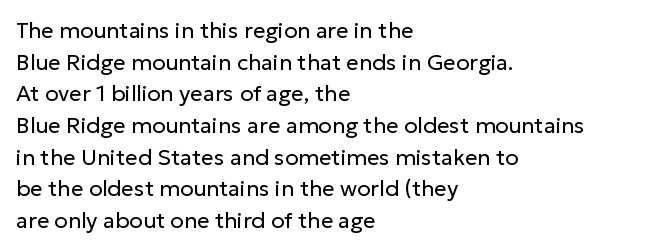
{"italic": "no", "bold": "no", "underline": "no", "align": "left", "line_spacing": "normal", "line_spacing_ratio": 1.44, "letter_spacing": "normal", "letter_spacing_em": 0.0, "glyph_px": 22}
